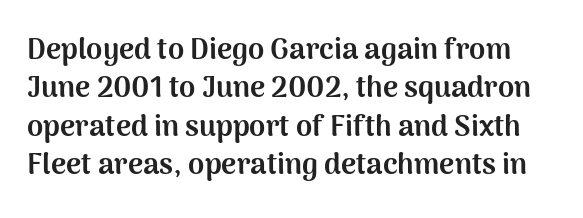
The image shows 29 px bold sans-serif type, upright; set normal line spacing (1.32x), normal letter spacing, not underlined; medium stroke contrast and a medium x-height.
